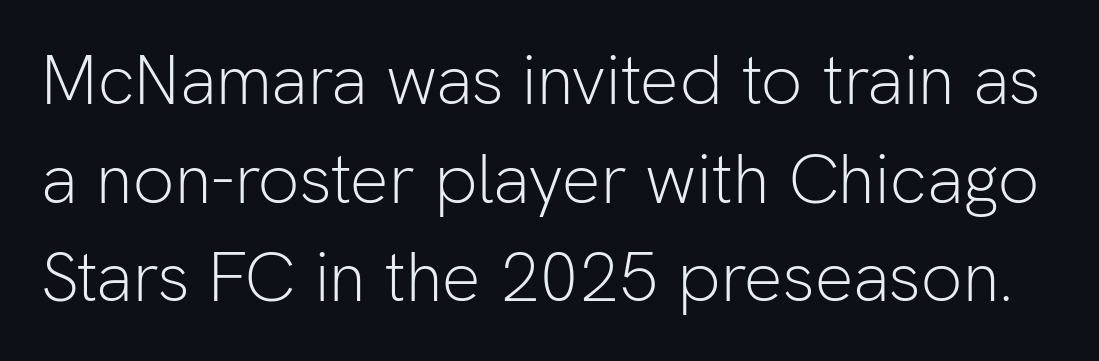
{"serif": "no", "italic": "no", "bold": "no", "weight": "light", "width": "normal", "stroke_contrast": "low", "x_height": "medium", "monospaced": "no", "underline": "no", "line_spacing": "normal", "line_spacing_ratio": 1.43, "letter_spacing": "normal", "letter_spacing_em": 0.0, "glyph_px": 69}
